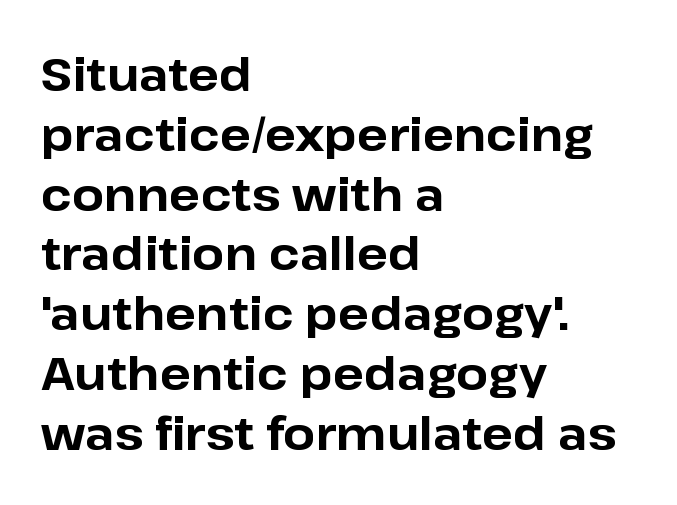
Is the letter spacing exaggerated? No — it looks like the ordinary default. Reading down the block, your eye returns to a fixed left position each line. Proportional: the letters do not fall into vertical columns. A typesetter would call this leading conventional body-copy spacing. The characters display no serif detailing; their extremities are plain.
